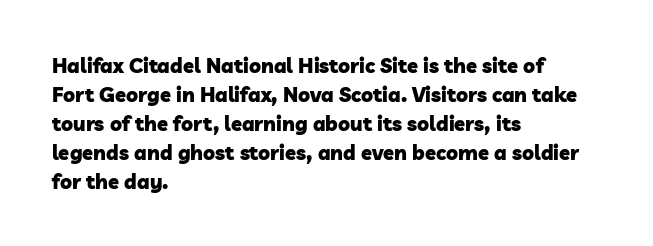
The image shows 20 px bold type; set left-aligned, normal line spacing (1.45x), normal letter spacing, not underlined.
